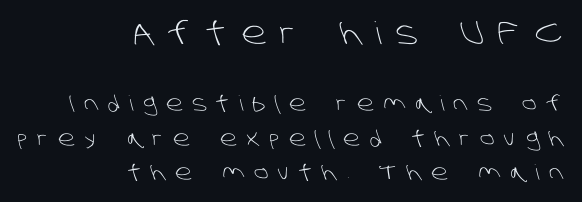
The image shows 31 px light sans-serif type; set right-aligned, normal line spacing (1.63x), unusually wide letter spacing (+0.46 em), not underlined; the first (top) block is 1.48x larger; low stroke contrast and a large x-height.
